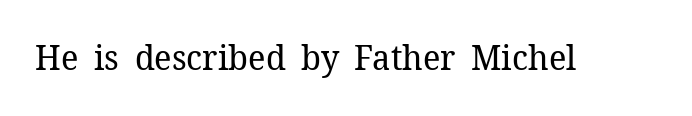
Looks like regular typesetting: each glyph gets only the width it needs. Italic: no, the glyphs are upright roman. Characters follow at the spacing the type designer built in. The words here are not underlined. A typesetter would label this face a serif.
